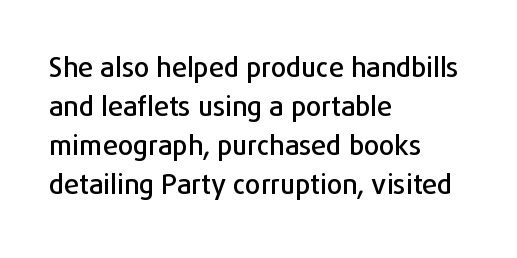
Q: Is the text italic (slanted)? A: No, it is upright.
Q: Is the text underlined? A: No.
Q: How is the paragraph aligned? A: Left-aligned.
Q: Is the spacing between letters normal or unusually wide? A: Normal.
Q: Is the spacing between lines tight, normal or loose? A: Normal.
